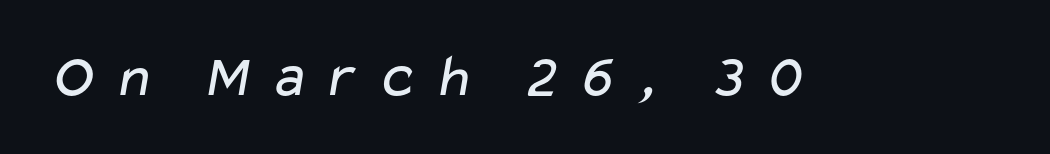
Q: Is the text bold? A: No.
Q: Is the typeface a serif or a sans-serif typeface? A: Sans-serif.
Q: Is the text underlined? A: No.
Q: Is the spacing between letters normal or unusually wide? A: Unusually wide.
Q: Width (condensed, normal, or wide)? A: Wide.
Q: Stroke contrast? A: Low.
Q: x-height? A: Medium.
Q: Monospaced? A: No.
